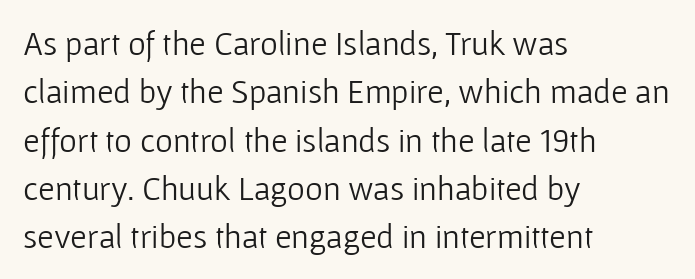
Q: Is the text bold? A: No.
Q: Is the text italic (slanted)? A: No, it is upright.
Q: Is the typeface a serif or a sans-serif typeface? A: Sans-serif.
Q: Is the text underlined? A: No.
Q: How is the paragraph aligned? A: Left-aligned.
Q: Is the spacing between letters normal or unusually wide? A: Normal.
Q: Is the spacing between lines tight, normal or loose? A: Normal.
Q: Width (condensed, normal, or wide)? A: Normal.
Q: Stroke contrast? A: Low.
Q: x-height? A: Medium.
Q: Monospaced? A: No.
